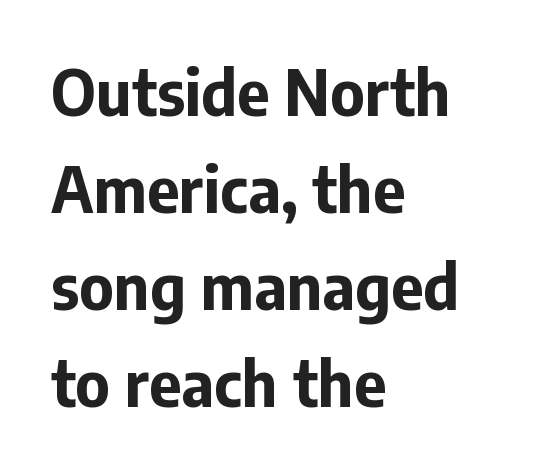
Spacing verdict: proportional, widths tailored to each character. Compared with typical paragraphs, the rows here are spaced about the same. One-word summary of the alignment: left. The glyphs have the mass of a bold cut. Unlike italic type, these characters show no tilt at all. To sum up the face: it is a sans, with no serifs.
